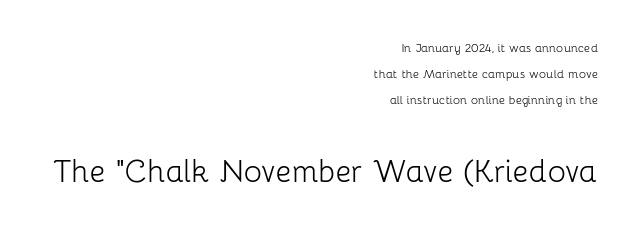
Q: Is the text bold? A: No.
Q: Is the text italic (slanted)? A: No, it is upright.
Q: Is the typeface a serif or a sans-serif typeface? A: Sans-serif.
Q: Is the text underlined? A: No.
Q: How is the paragraph aligned? A: Right-aligned.
Q: Is the spacing between letters normal or unusually wide? A: Normal.
Q: Which block of text is set in a larger size, the first (top) or the second (bottom)? A: The second (bottom) one.
Q: Width (condensed, normal, or wide)? A: Normal.
Q: Stroke contrast? A: Low.
Q: x-height? A: Medium.
Q: Monospaced? A: No.
